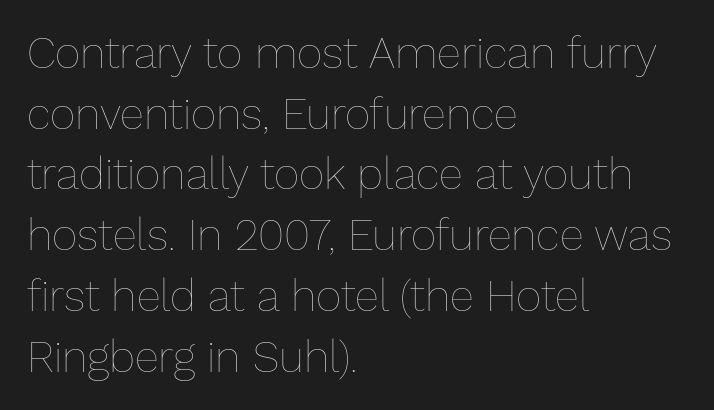
Baseline-to-baseline distance is the conventional proportion of letter height. Spacing verdict: proportional, widths tailored to each character. Leftover space on each line is placed entirely after the last word. The strokes are not fattened; the text isn't bold.
